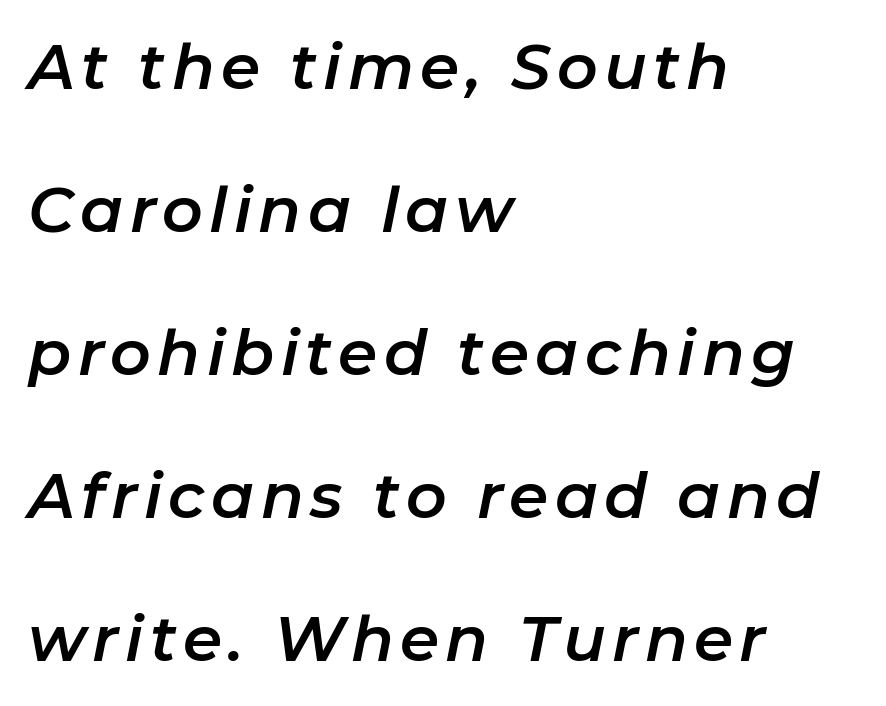
Leftover space on each line is placed entirely after the last word. Think of a printed novel: that variable character pitch is what you see here. The typography opts for an oblique posture over an upright one. Reading down the column, the eye jumps a long way to each next line.
